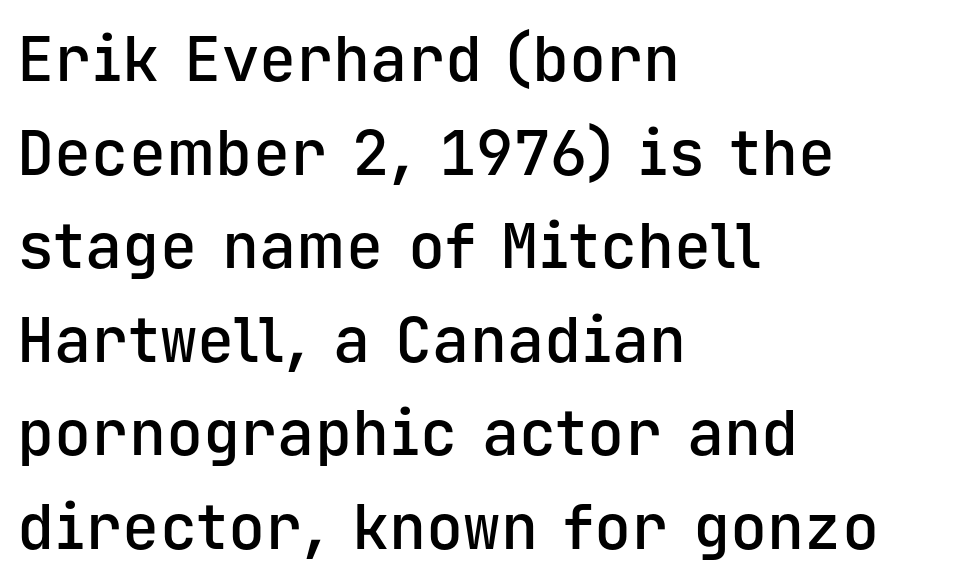
The image shows 62 px semibold sans-serif type, upright, monospaced; set left-aligned, normal line spacing (1.51x), normal letter spacing, not underlined; low stroke contrast and a medium x-height.
